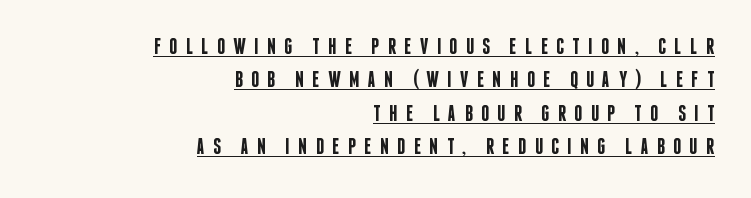
{"italic": "no", "bold": "semi", "underline": "yes", "align": "right", "line_spacing": "normal", "line_spacing_ratio": 1.52, "letter_spacing": "wide", "letter_spacing_em": 0.38, "glyph_px": 22}
